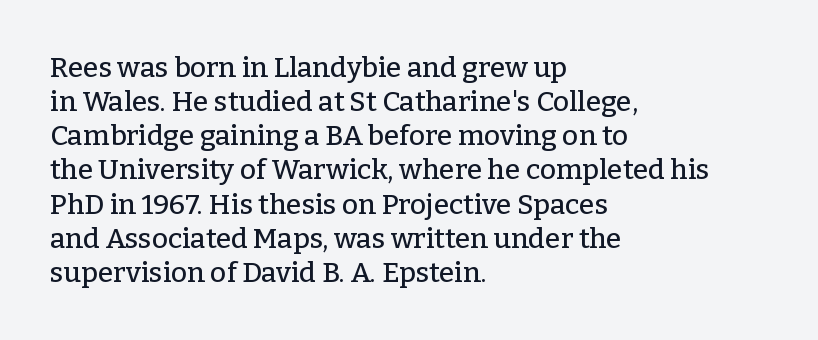
The image shows 28 px serif type, upright; set left-aligned, line spacing 1.22x, normal letter spacing, not underlined; low stroke contrast and a medium x-height.
